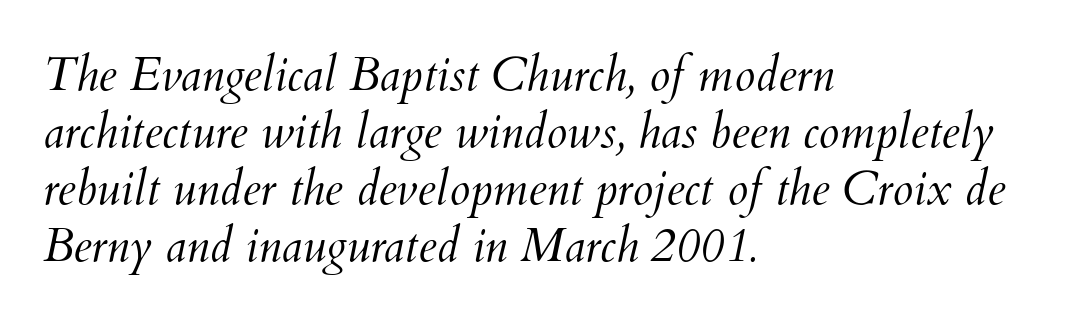
Reading down the block, your eye returns to a fixed left position each line. Glance below the letters and you will spot only blank space. Varying glyph widths throughout — classic text-font behaviour. A typesetter would mark this as italic.
